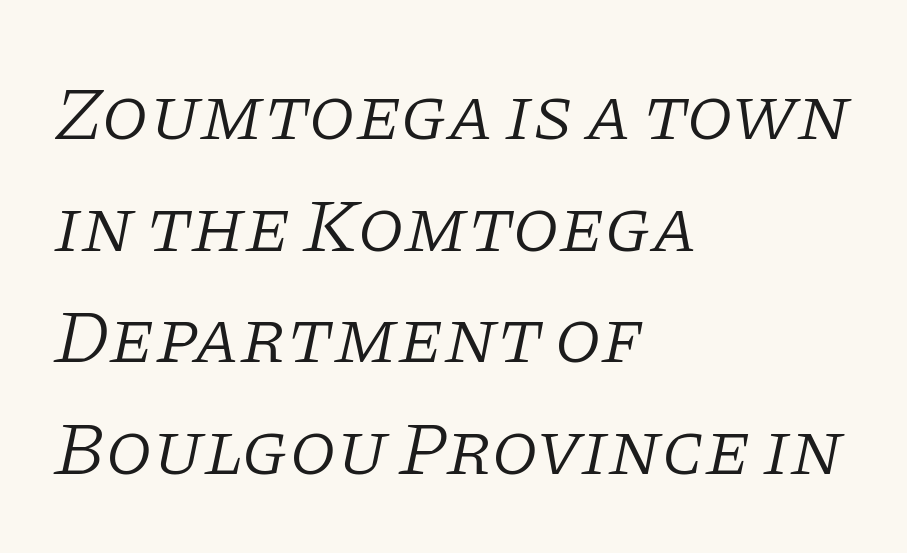
{"serif": "yes", "italic": "yes", "lean": "right", "slant_degrees": 11, "bold": "no", "weight": "light", "width": "normal", "stroke_contrast": "low", "x_height": "large", "monospaced": "no", "underline": "no", "align": "left", "line_spacing": "normal", "line_spacing_ratio": 1.47, "letter_spacing": "normal", "letter_spacing_em": 0.0, "glyph_px": 76}
